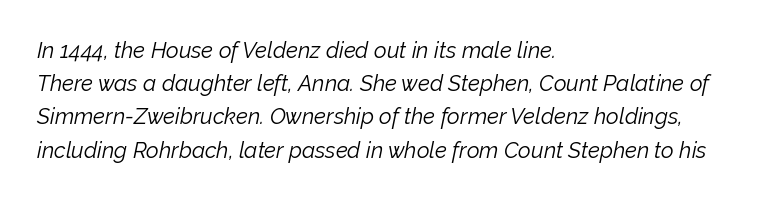
The image shows 22 px text type, italic (leaning right); set left-aligned, normal line spacing (1.51x), normal letter spacing, not underlined.
